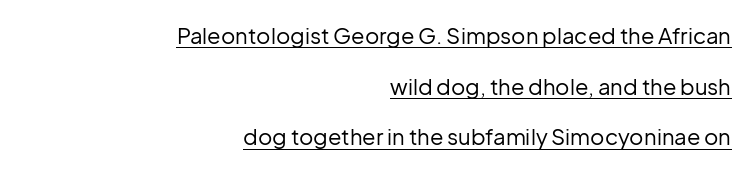
Q: Is the text bold? A: No.
Q: Is the text italic (slanted)? A: No, it is upright.
Q: Is the text underlined? A: Yes.
Q: How is the paragraph aligned? A: Right-aligned.
Q: Is the spacing between letters normal or unusually wide? A: Normal.
Q: Is the spacing between lines tight, normal or loose? A: Loose.
